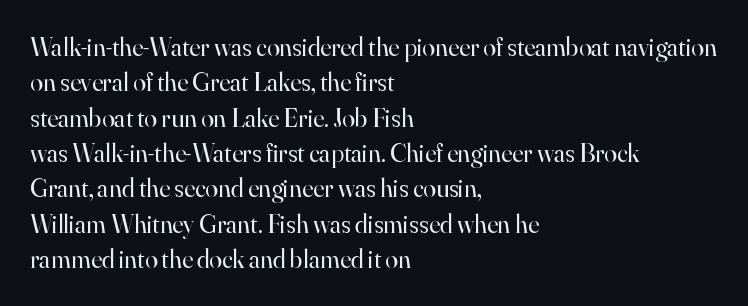
Q: Is the text bold? A: No.
Q: Is the text italic (slanted)? A: No, it is upright.
Q: Is the text underlined? A: No.
Q: How is the paragraph aligned? A: Left-aligned.
Q: Is the spacing between letters normal or unusually wide? A: Normal.
Q: Is the spacing between lines tight, normal or loose? A: Normal.
